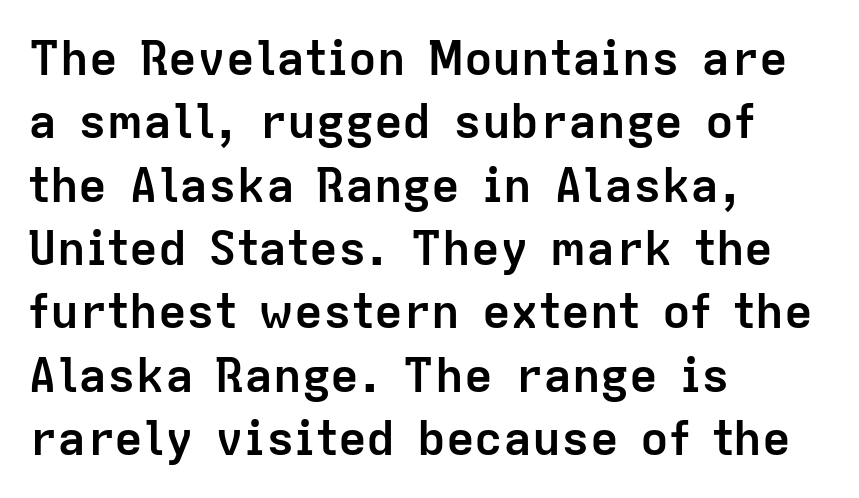
The image shows 48 px semibold sans-serif type, upright; set left-aligned, normal line spacing (1.32x), normal letter spacing, not underlined; low stroke contrast and a medium x-height.
